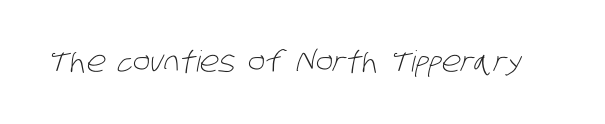
{"serif": "no", "bold": "no", "weight": "light", "width": "condensed", "stroke_contrast": "low", "x_height": "large", "monospaced": "no", "underline": "no", "letter_spacing": "normal", "letter_spacing_em": 0.0, "glyph_px": 29}
